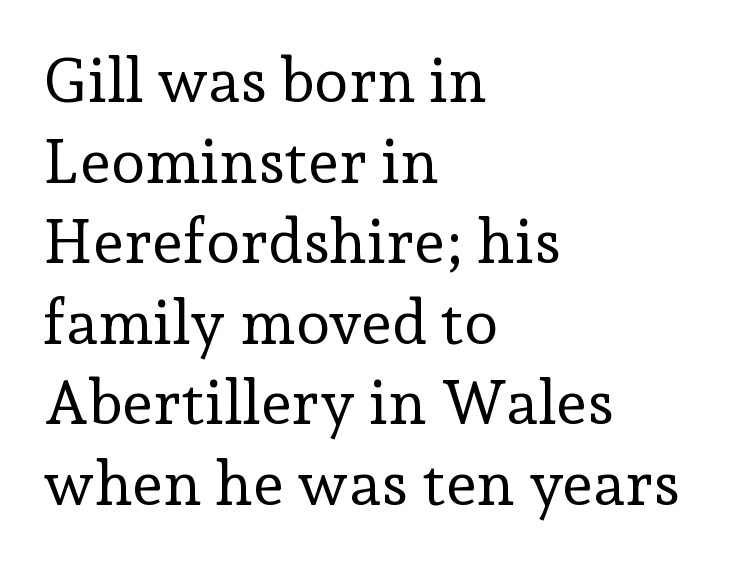
{"serif": "yes", "italic": "no", "bold": "no", "weight": "regular", "width": "normal", "stroke_contrast": "low", "x_height": "medium", "monospaced": "no", "underline": "no", "align": "left", "line_spacing": "normal", "line_spacing_ratio": 1.3, "letter_spacing": "normal", "letter_spacing_em": 0.0, "glyph_px": 62}
